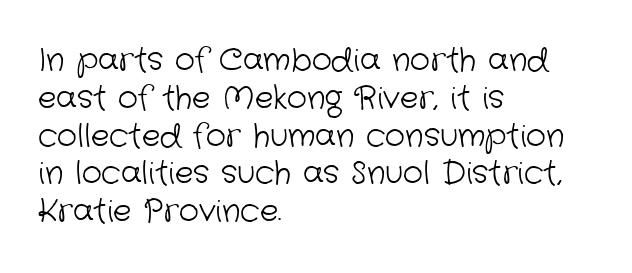
Stroke terminals: plain, sans-serif. These lines are set flush left with a ragged right edge. These lines keep a tight, regular rhythm from letter to letter. The letters advance in unequal steps, a hallmark of proportional type.
